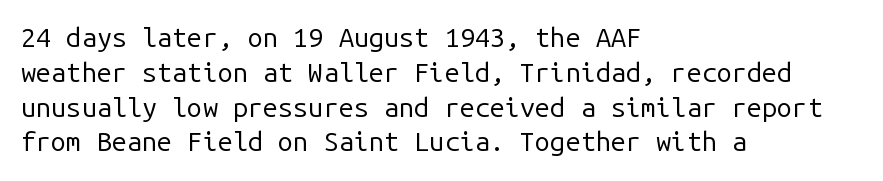
The image shows 27 px text type, upright; set left-aligned, normal line spacing (1.29x), normal letter spacing, not underlined.
